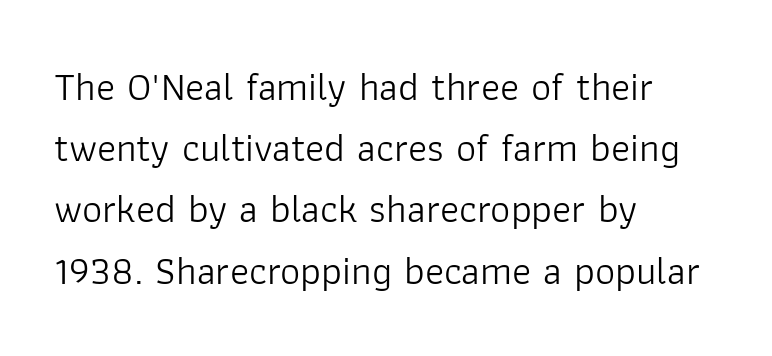
The letters stand straight up with perfectly vertical stems. Vertical spacing — default. In terms of letterspacing, this is plain default setting. Underline: absent.
